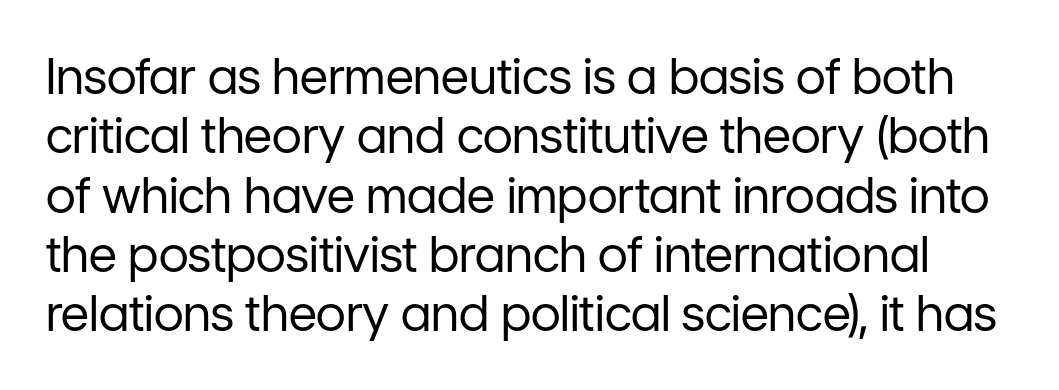
Q: Is the text bold? A: No.
Q: Is the text italic (slanted)? A: No, it is upright.
Q: Is the typeface a serif or a sans-serif typeface? A: Sans-serif.
Q: Is the text underlined? A: No.
Q: Is the spacing between letters normal or unusually wide? A: Normal.
Q: Width (condensed, normal, or wide)? A: Normal.
Q: Stroke contrast? A: Low.
Q: x-height? A: Medium.
Q: Monospaced? A: No.
